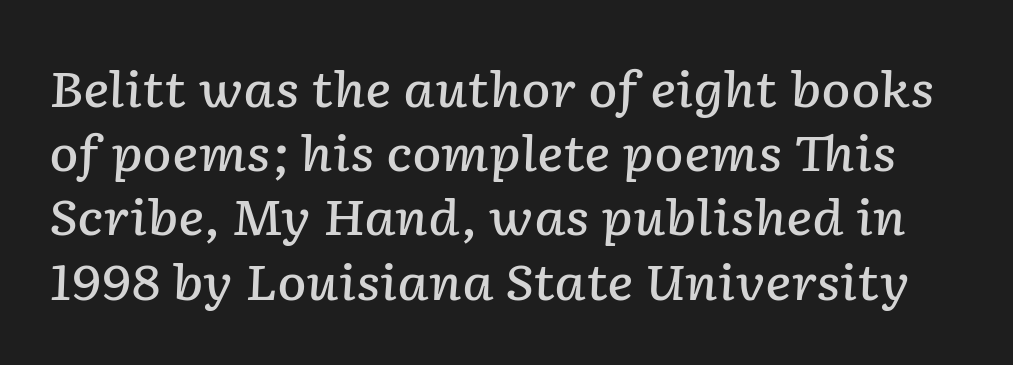
Q: Is the text bold? A: Semi-bold.
Q: Is the text italic (slanted)? A: Yes, it leans right by about 2 degrees.
Q: Is the text underlined? A: No.
Q: Is the spacing between letters normal or unusually wide? A: Normal.
Q: Is the spacing between lines tight, normal or loose? A: Normal.
Q: Width (condensed, normal, or wide)? A: Normal.
Q: Stroke contrast? A: Low.
Q: x-height? A: Medium.
Q: Monospaced? A: No.
